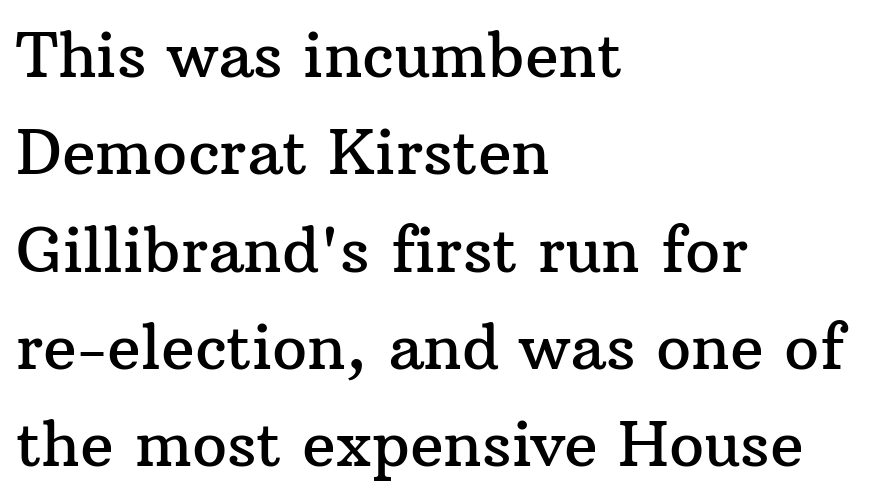
Q: Is the text italic (slanted)? A: No, it is upright.
Q: Is the typeface a serif or a sans-serif typeface? A: Serif.
Q: Is the text underlined? A: No.
Q: How is the paragraph aligned? A: Left-aligned.
Q: Is the spacing between letters normal or unusually wide? A: Normal.
Q: Is the spacing between lines tight, normal or loose? A: Normal.
Q: Width (condensed, normal, or wide)? A: Normal.
Q: Stroke contrast? A: Medium.
Q: x-height? A: Medium.
Q: Monospaced? A: No.
